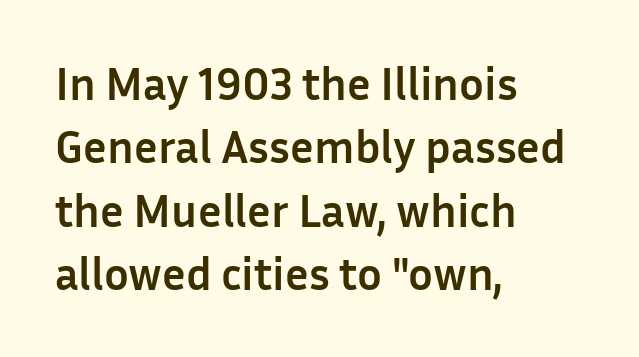
{"serif": "no", "italic": "no", "bold": "yes", "weight": "semibold", "width": "normal", "stroke_contrast": "low", "x_height": "medium", "monospaced": "no", "underline": "no", "align": "left", "line_spacing": "normal", "line_spacing_ratio": 1.38, "letter_spacing": "normal", "letter_spacing_em": 0.0, "glyph_px": 46}
